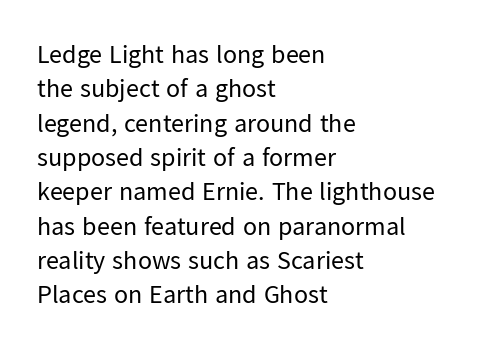
Q: Is the text bold? A: No.
Q: Is the text italic (slanted)? A: No, it is upright.
Q: Is the text underlined? A: No.
Q: How is the paragraph aligned? A: Left-aligned.
Q: Is the spacing between letters normal or unusually wide? A: Normal.
Q: Is the spacing between lines tight, normal or loose? A: Normal.
